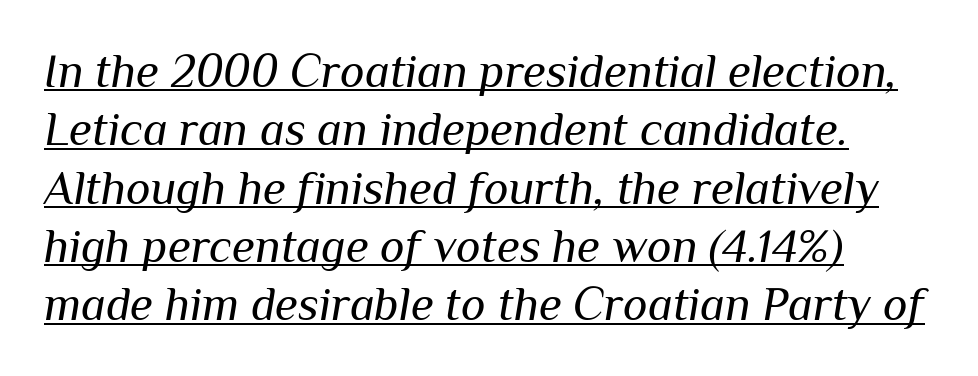
Q: Is the text bold? A: No.
Q: Is the text italic (slanted)? A: Yes, it leans right by about 10 degrees.
Q: Is the text underlined? A: Yes.
Q: How is the paragraph aligned? A: Left-aligned.
Q: Is the spacing between letters normal or unusually wide? A: Normal.
Q: Width (condensed, normal, or wide)? A: Normal.
Q: Stroke contrast? A: Medium.
Q: x-height? A: Medium.
Q: Monospaced? A: No.
